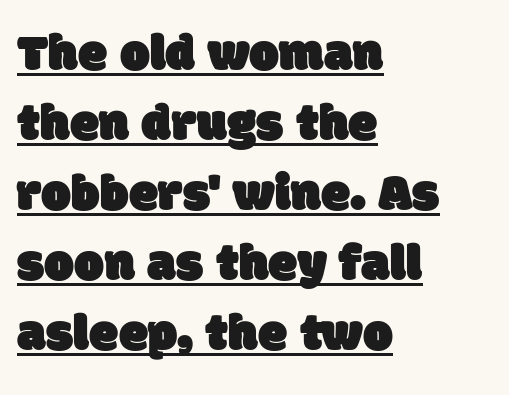
Q: Is the typeface a serif or a sans-serif typeface? A: Sans-serif.
Q: Is the text underlined? A: Yes.
Q: How is the paragraph aligned? A: Left-aligned.
Q: Is the spacing between letters normal or unusually wide? A: Normal.
Q: Is the spacing between lines tight, normal or loose? A: Normal.
Q: Width (condensed, normal, or wide)? A: Normal.
Q: Stroke contrast? A: Low.
Q: x-height? A: Large.
Q: Monospaced? A: No.
